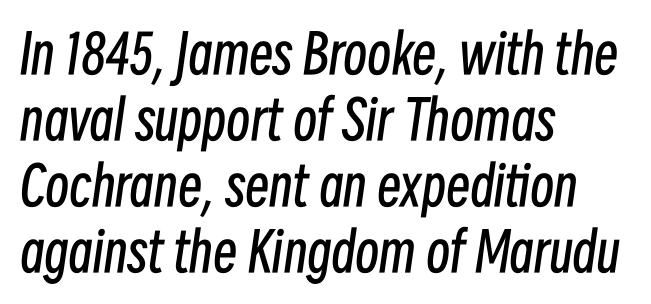
{"italic": "yes", "lean": "right", "slant_degrees": 8, "bold": "no", "weight": "regular", "width": "condensed", "stroke_contrast": "low", "x_height": "medium", "monospaced": "no", "underline": "no", "align": "left", "line_spacing_ratio": 1.22, "letter_spacing": "normal", "letter_spacing_em": 0.0, "glyph_px": 54}
